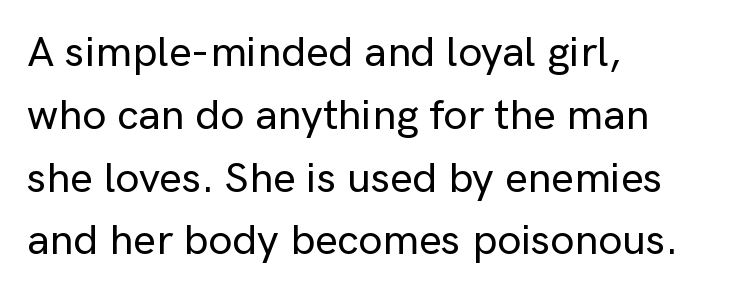
Just letters on the line, the space beneath them empty. Which margin do the lines hug? The left one — the right edge is uneven. A roman cut, with each character standing at attention. Character widths vary here, with narrow letters taking less room than wide ones.
